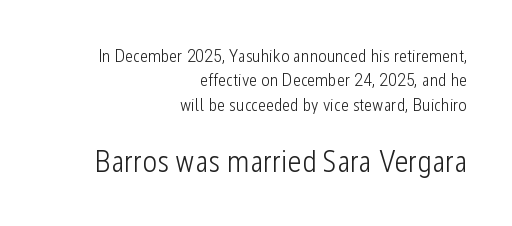
{"serif": "no", "italic": "no", "bold": "no", "weight": "light", "width": "condensed", "stroke_contrast": "low", "x_height": "medium", "monospaced": "no", "underline": "no", "align": "right", "line_spacing": "normal", "line_spacing_ratio": 1.36, "letter_spacing": "normal", "letter_spacing_em": 0.0, "larger_block": "second", "size_ratio": 1.72, "glyph_px": 31}
